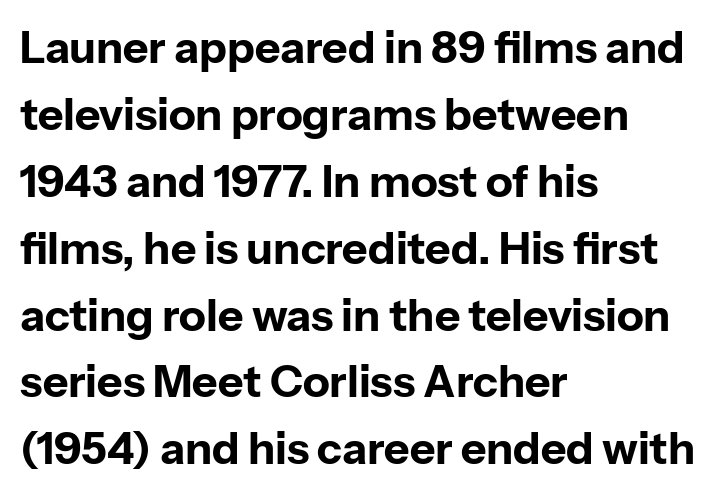
The typesetting leans heavy: a genuine bold. Upright lettering throughout. Anything drawn beneath the words? Only blank space. Regarding leading, the lines here are spaced in the standard way. The face used here is rendered with its standard letterfit. Note: no serifs on the glyphs.
